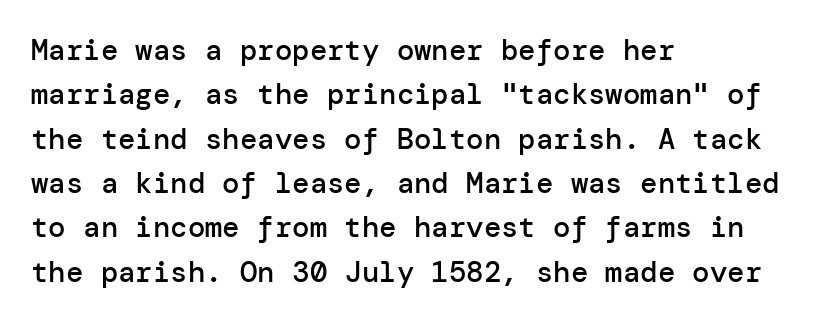
Do the letters lean? They stand straight. The gap between lines stays unmarked. Tracking here is standard; glyphs follow each other at the usual distance. In CSS terms this would be text-align: left. Grotesque or geometric, the face here clearly has no serifs.
